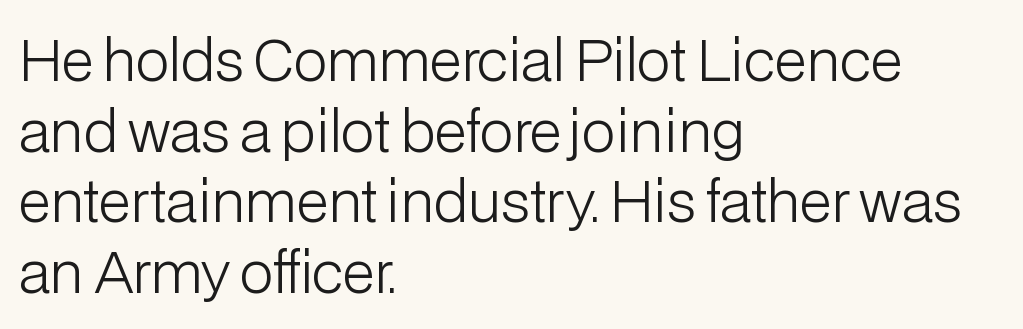
The setting favours the left margin, as ordinary paragraphs usually do. This is sans-serif lettering, the kind often seen on screens and signage. Is there much room between lines? A standard amount, neither cramped nor airy. Nope, not italic — everything's standing straight.
